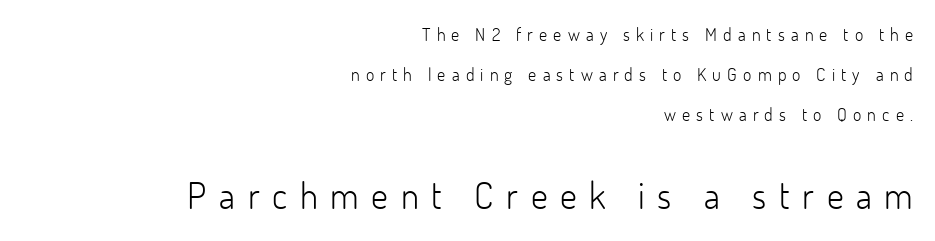
Short note: letters widely spaced. This reads as an unemphasized weight, regular at the heaviest. The typography opts for an upright posture over an oblique one. Here the designer chose a conventional face with non-uniform glyph widths. Check the space under the baseline: it is left empty.
